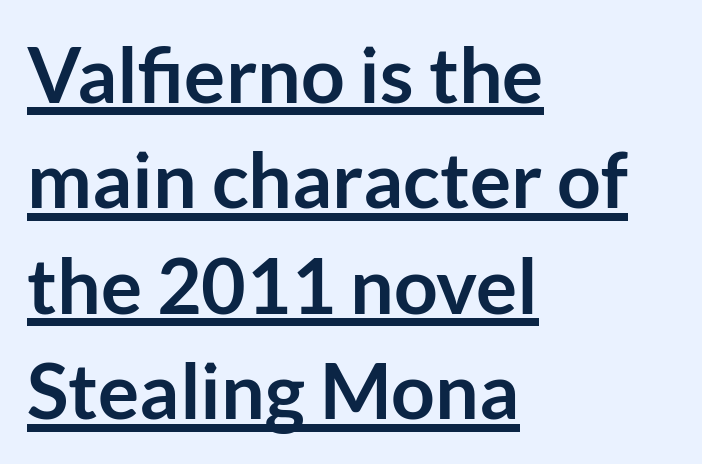
The image shows 77 px semibold sans-serif type, upright; set left-aligned, normal line spacing (1.37x), normal letter spacing, underlined; low stroke contrast and a medium x-height.
